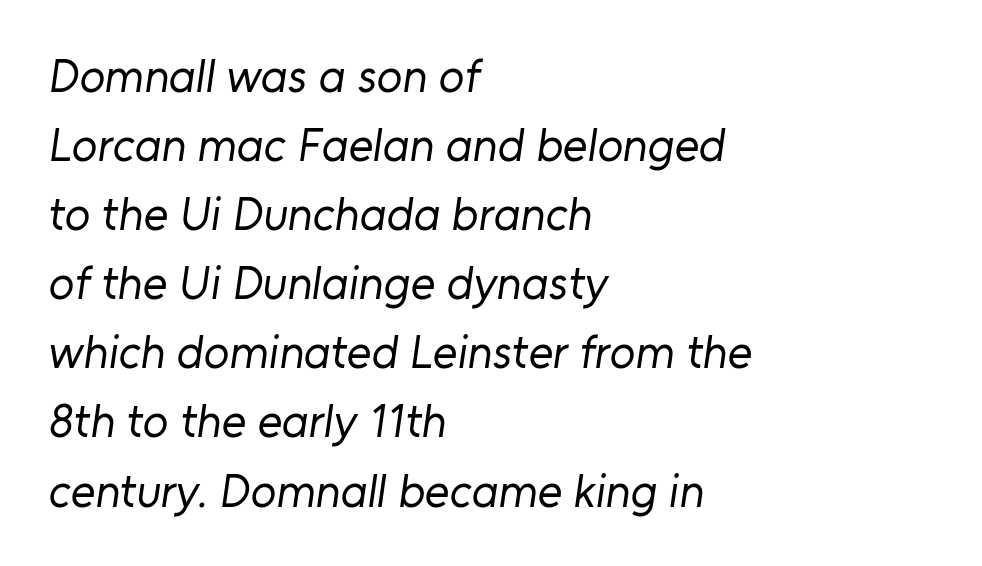
Q: Is the text bold? A: No.
Q: Is the typeface a serif or a sans-serif typeface? A: Sans-serif.
Q: Is the text underlined? A: No.
Q: How is the paragraph aligned? A: Left-aligned.
Q: Is the spacing between letters normal or unusually wide? A: Normal.
Q: Is the spacing between lines tight, normal or loose? A: Normal.
Q: Width (condensed, normal, or wide)? A: Normal.
Q: Stroke contrast? A: Low.
Q: x-height? A: Medium.
Q: Monospaced? A: No.
